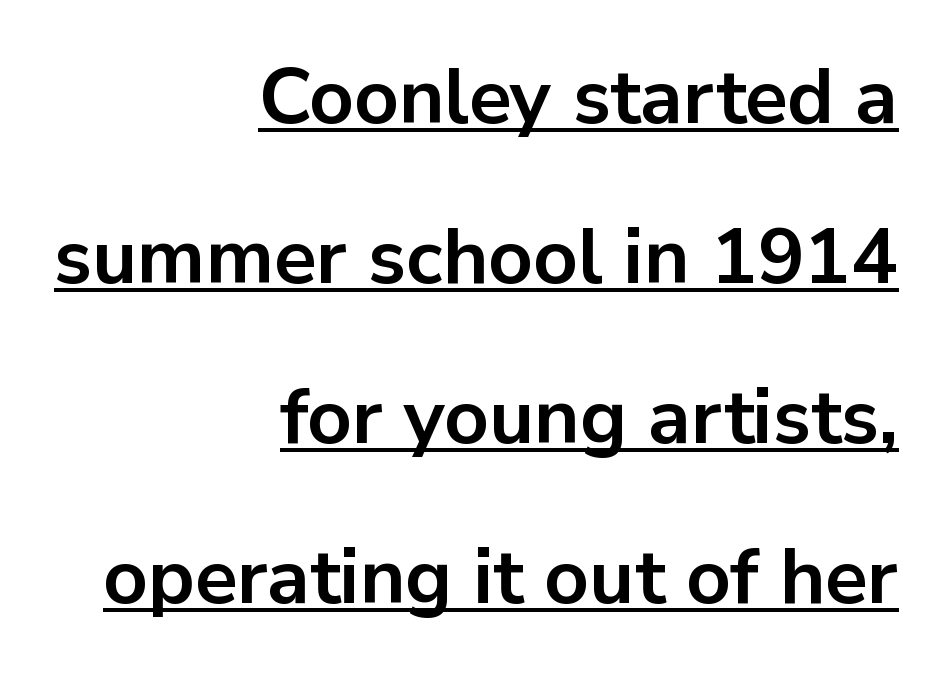
Q: Is the text bold? A: Yes.
Q: Is the text italic (slanted)? A: No, it is upright.
Q: Is the typeface a serif or a sans-serif typeface? A: Sans-serif.
Q: Is the text underlined? A: Yes.
Q: How is the paragraph aligned? A: Right-aligned.
Q: Is the spacing between letters normal or unusually wide? A: Normal.
Q: Is the spacing between lines tight, normal or loose? A: Loose.
Q: Width (condensed, normal, or wide)? A: Normal.
Q: Stroke contrast? A: Low.
Q: x-height? A: Medium.
Q: Monospaced? A: No.
